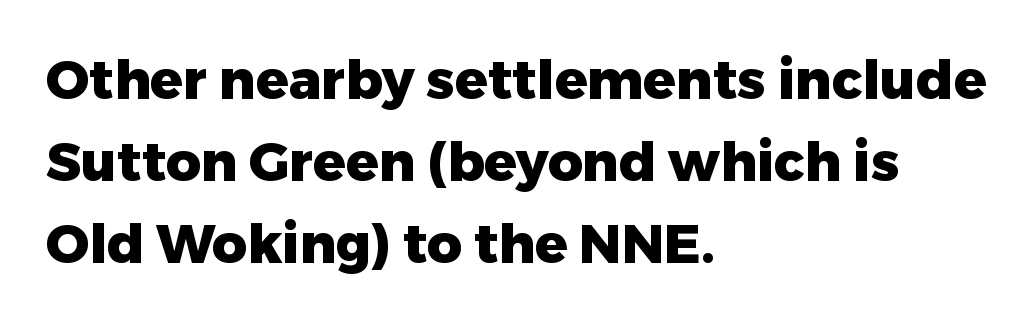
This is roman type, the default non-slanted kind. What's the leading like? Ordinary, nothing unusual. What stands out about the letter spacing? Nothing — it is the standard amount. Check the space under the baseline: it is left empty. In CSS terms this would be text-align: left. Note: no serifs on the glyphs.
